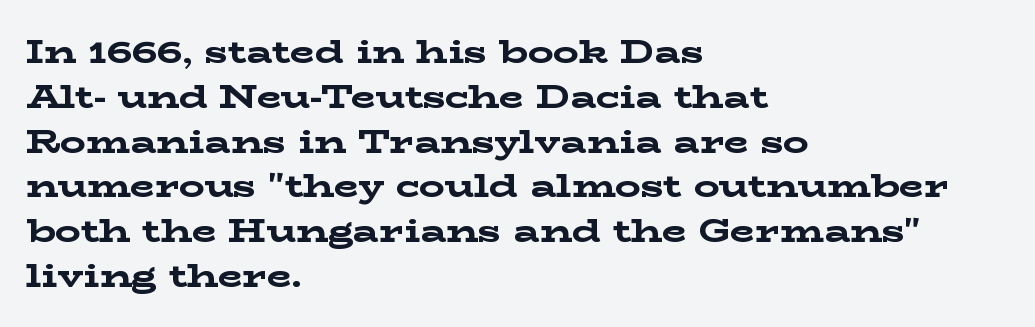
{"serif": "yes", "italic": "no", "bold": "yes", "weight": "bold", "width": "wide", "stroke_contrast": "low", "x_height": "medium", "monospaced": "no", "underline": "no", "align": "left", "line_spacing": "normal", "line_spacing_ratio": 1.4, "letter_spacing": "normal", "letter_spacing_em": 0.0, "glyph_px": 32}
